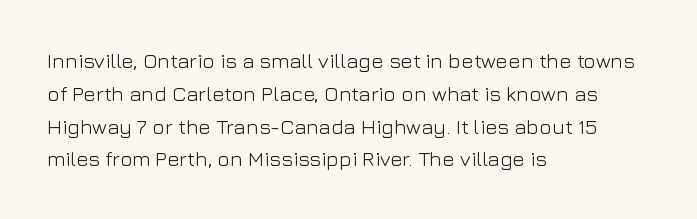
Q: Is the text bold? A: No.
Q: Is the text italic (slanted)? A: No, it is upright.
Q: Is the text underlined? A: No.
Q: How is the paragraph aligned? A: Left-aligned.
Q: Is the spacing between letters normal or unusually wide? A: Normal.
Q: Is the spacing between lines tight, normal or loose? A: Normal.
